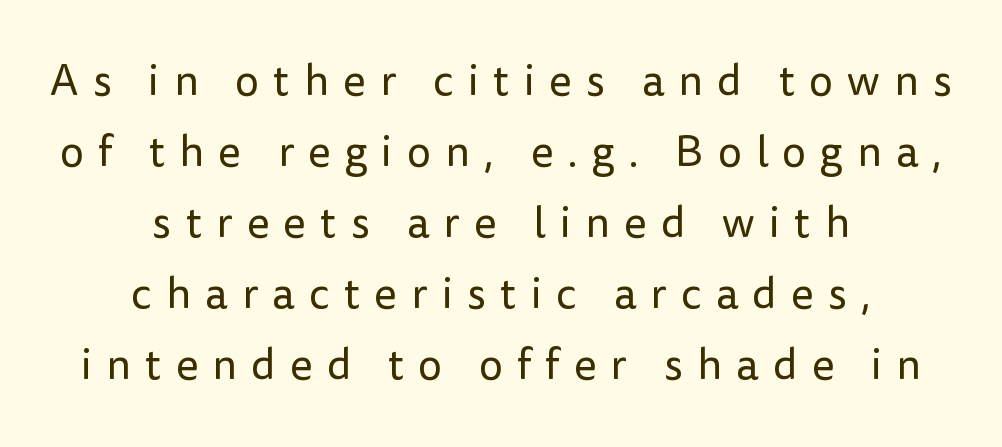
The leading is moderate, giving the passage an even texture. There is plenty of visible air inserted between adjacent glyphs. Character widths vary here, with narrow letters taking less room than wide ones. Caption: multi-line text, centered on the measure. Heft: none added — not bold. Nope, no serifs anywhere on these letters.
